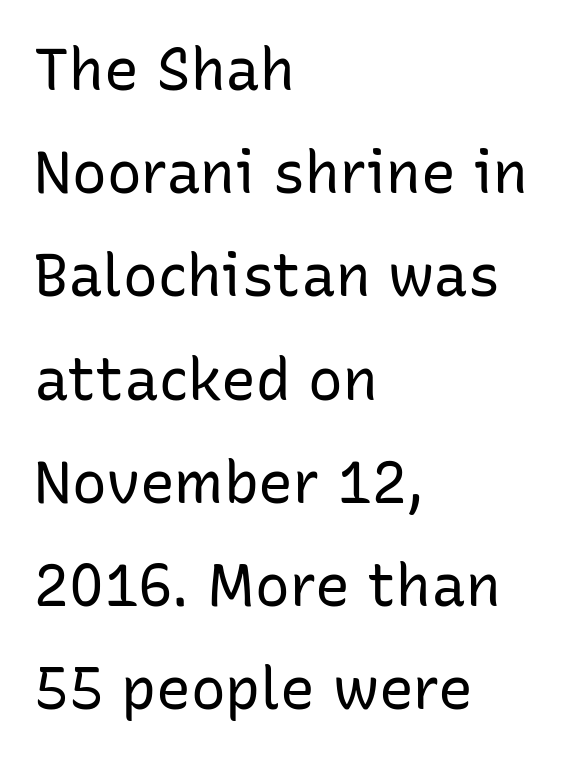
Q: Is the text bold? A: No.
Q: Is the text italic (slanted)? A: No, it is upright.
Q: Is the typeface a serif or a sans-serif typeface? A: Sans-serif.
Q: Is the text underlined? A: No.
Q: How is the paragraph aligned? A: Left-aligned.
Q: Is the spacing between letters normal or unusually wide? A: Normal.
Q: Width (condensed, normal, or wide)? A: Normal.
Q: Stroke contrast? A: Low.
Q: x-height? A: Medium.
Q: Monospaced? A: No.
